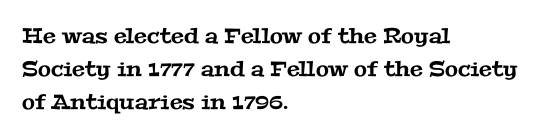
The image shows 21 px text type; set left-aligned, normal line spacing (1.58x), normal letter spacing, not underlined.
